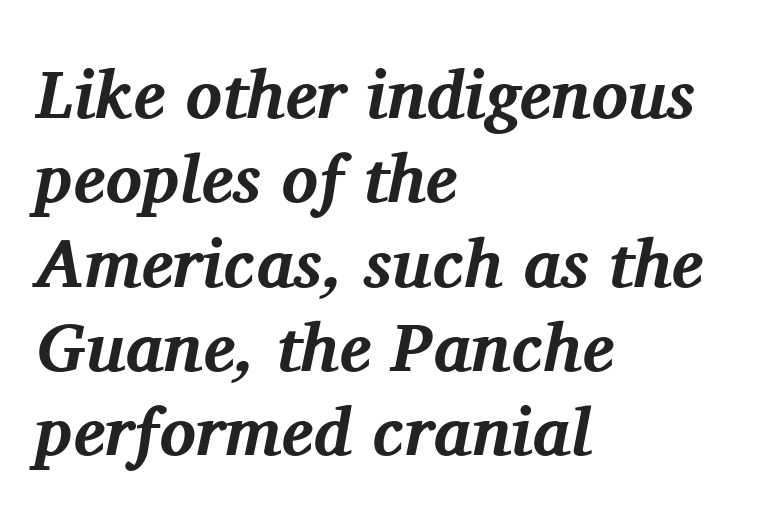
Q: Is the text bold? A: Yes.
Q: Is the text italic (slanted)? A: Yes, it leans right by about 11 degrees.
Q: Is the typeface a serif or a sans-serif typeface? A: Serif.
Q: Is the text underlined? A: No.
Q: How is the paragraph aligned? A: Left-aligned.
Q: Is the spacing between letters normal or unusually wide? A: Normal.
Q: Width (condensed, normal, or wide)? A: Normal.
Q: Stroke contrast? A: Medium.
Q: x-height? A: Medium.
Q: Monospaced? A: No.
